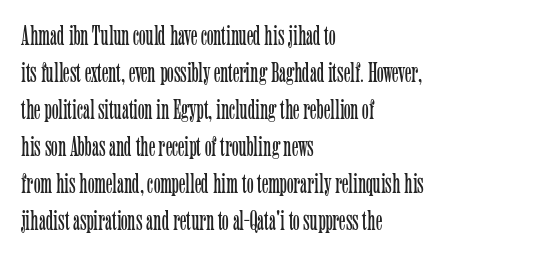
{"serif": "yes", "italic": "no", "bold": "no", "weight": "light", "width": "condensed", "stroke_contrast": "low", "x_height": "medium", "monospaced": "no", "underline": "no", "align": "left", "line_spacing": "normal", "line_spacing_ratio": 1.32, "letter_spacing": "normal", "letter_spacing_em": 0.0, "glyph_px": 28}
